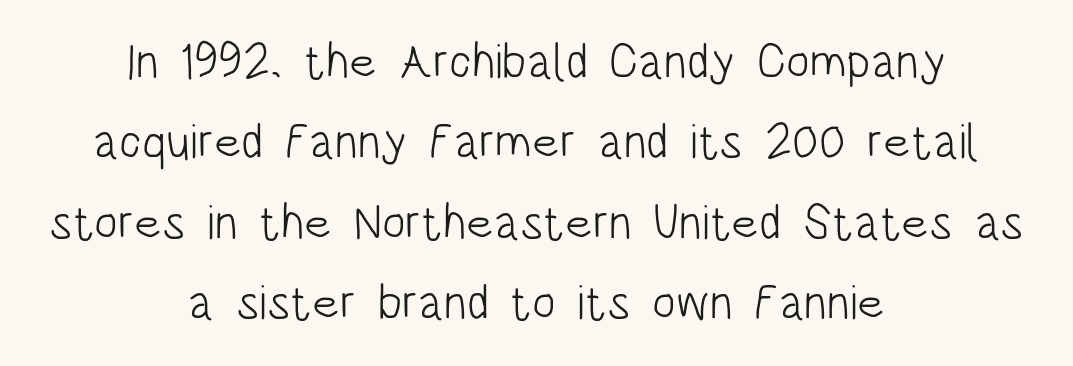
The image shows 49 px light, condensed sans-serif type, upright; set centered, normal line spacing (1.64x), normal letter spacing, not underlined; low stroke contrast and a large x-height.
